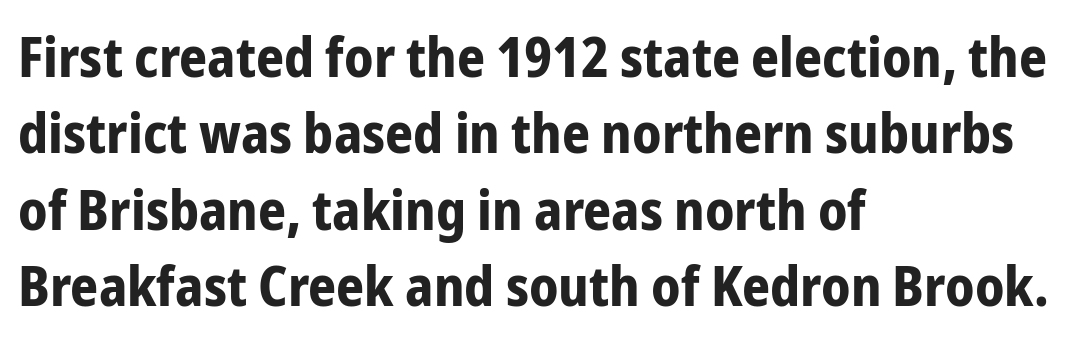
The font family rendered here belongs to the sans-serif group. If you measured baseline to baseline, you'd find a middling distance. Compared with a centered layout, this one pins lines to the left instead. Character widths vary here, with narrow letters taking less room than wide ones. The zone under the glyphs is completely vacant. How are the letters spaced? Ordinarily, with no added tracking.
